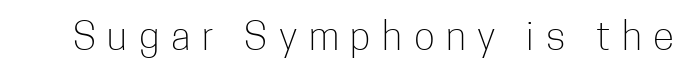
Looks like regular typesetting: each glyph gets only the width it needs. Unbolded letterforms with no extra heft. Unmarked baselines from the first word to the last. Stroke terminals: plain, sans-serif.
